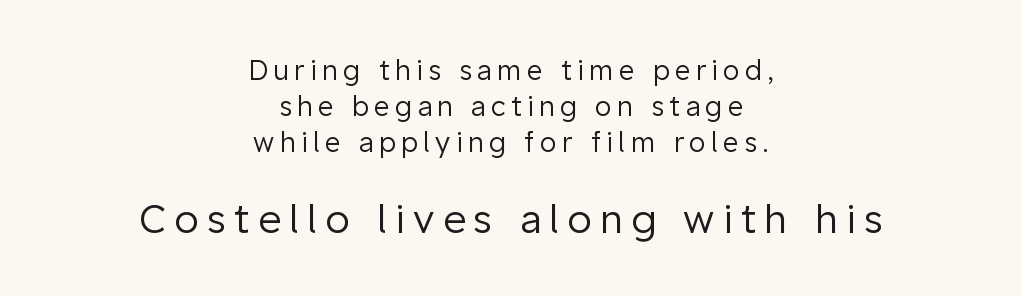
The image shows 40 px regular-weight sans-serif type, upright; set centered, normal line spacing (1.33x), unusually wide letter spacing (+0.2 em), not underlined; the second (bottom) block is 1.48x larger; low stroke contrast and a medium x-height.
